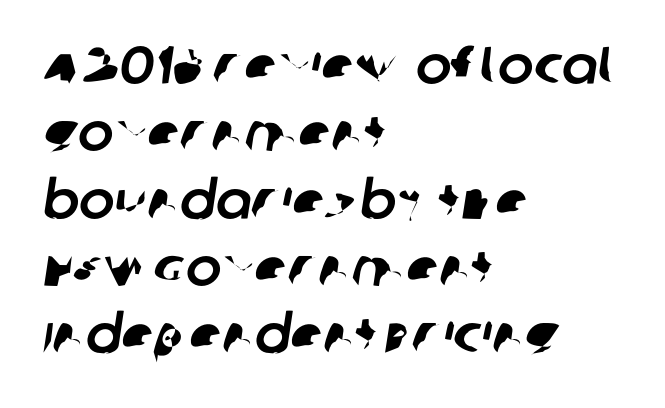
The type is set solid horizontally, with unmodified tracking. The gap between lines stays unmarked. Regarding leading, the lines here are spaced in the standard way. You could not count columns in this text — the font is proportionally spaced.
